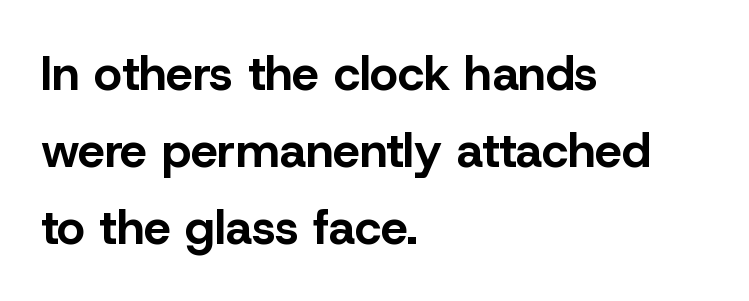
Students, this is bold: see how much ink each stroke carries. Line beginnings align vertically; line endings do not. This sample has the flowing, uneven cadence of proportional lettering. How are the letters spaced? Ordinarily, with no added tracking. Vertically, the passage feels balanced, rows spaced as you'd expect. The rendering shows plain stroke endings on the letterforms — a sans-serif design.
